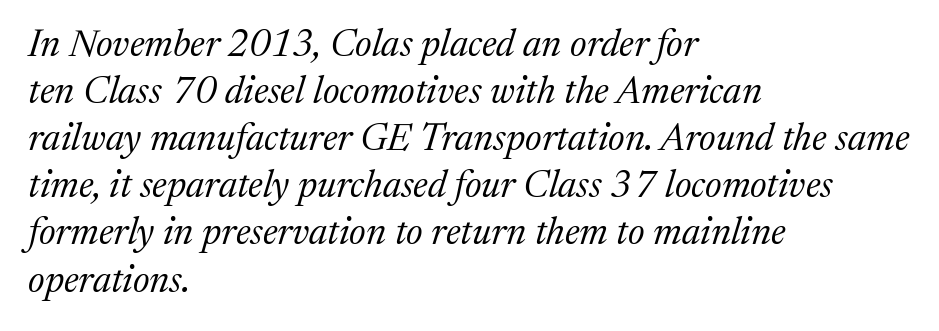
Q: Is the text bold? A: No.
Q: Is the text italic (slanted)? A: Yes, it leans right by about 17 degrees.
Q: Is the typeface a serif or a sans-serif typeface? A: Serif.
Q: Is the text underlined? A: No.
Q: How is the paragraph aligned? A: Left-aligned.
Q: Is the spacing between letters normal or unusually wide? A: Normal.
Q: Width (condensed, normal, or wide)? A: Normal.
Q: Stroke contrast? A: Medium.
Q: x-height? A: Medium.
Q: Monospaced? A: No.
